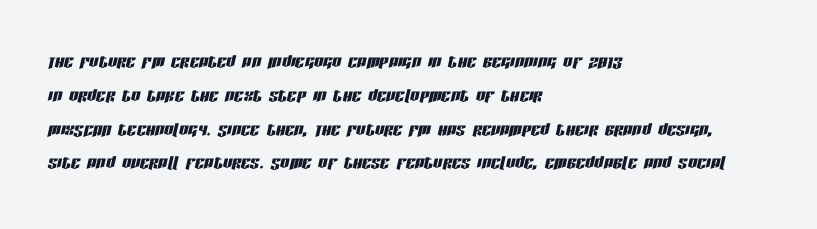
The lettering tilts uniformly, giving the passage an italic look. This sample uses plain, unmodified letter spacing. The paragraph has a hard left edge and a soft right edge. Regarding leading, the lines here are spaced in the standard way. The area under the type is left untouched.
